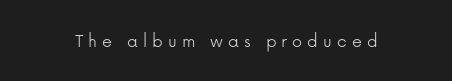
Q: Is the text bold? A: No.
Q: Is the text italic (slanted)? A: No, it is upright.
Q: Is the text underlined? A: No.
Q: Is the spacing between letters normal or unusually wide? A: Unusually wide.
